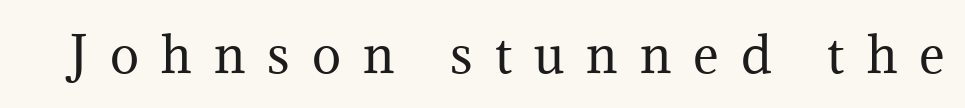
Q: Is the text bold? A: No.
Q: Is the text italic (slanted)? A: No, it is upright.
Q: Is the typeface a serif or a sans-serif typeface? A: Serif.
Q: Is the text underlined? A: No.
Q: Is the spacing between letters normal or unusually wide? A: Unusually wide.
Q: Width (condensed, normal, or wide)? A: Normal.
Q: Stroke contrast? A: Medium.
Q: x-height? A: Medium.
Q: Monospaced? A: No.
